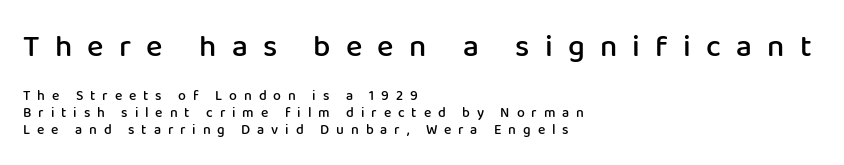
{"serif": "no", "italic": "no", "bold": "semi", "weight": "semibold", "width": "normal", "stroke_contrast": "low", "x_height": "medium", "monospaced": "no", "underline": "no", "align": "left", "line_spacing_ratio": 1.21, "letter_spacing": "wide", "letter_spacing_em": 0.49, "larger_block": "first", "size_ratio": 2.21, "glyph_px": 31}
